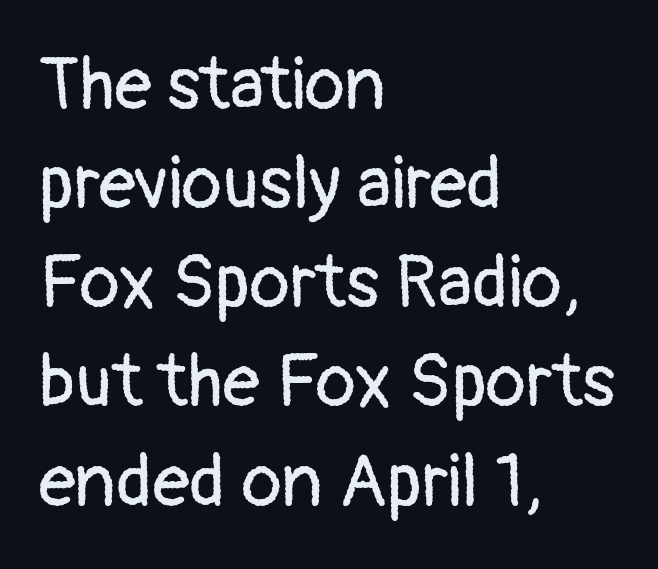
{"serif": "no", "italic": "no", "bold": "no", "weight": "regular", "width": "normal", "stroke_contrast": "low", "x_height": "medium", "monospaced": "no", "underline": "no", "align": "left", "line_spacing": "normal", "line_spacing_ratio": 1.34, "letter_spacing": "normal", "letter_spacing_em": 0.0, "glyph_px": 74}
